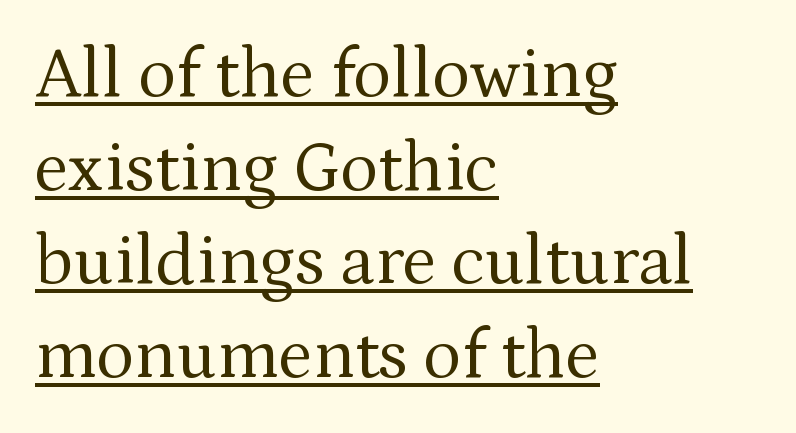
The rag falls on the right side of this text block. The letters advance in unequal steps, a hallmark of proportional type. Stroke thickness stays within the range of a standard reading face or lighter. Do the letters lean? They stand straight. Little horizontal feet cap the strokes, marking this as serif type. The tracking reads as untouched default to a designer's eye.
